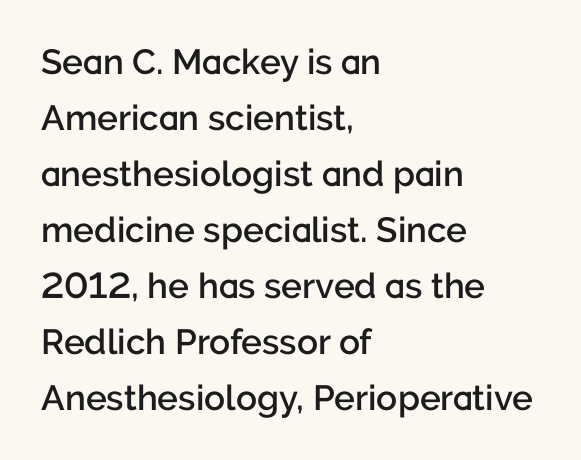
This rendering features lettering with no underline. This is roman type, the default non-slanted kind. Caption: multi-line text, flush left, ragged right. Nobody touched the tracking dial on this one.
